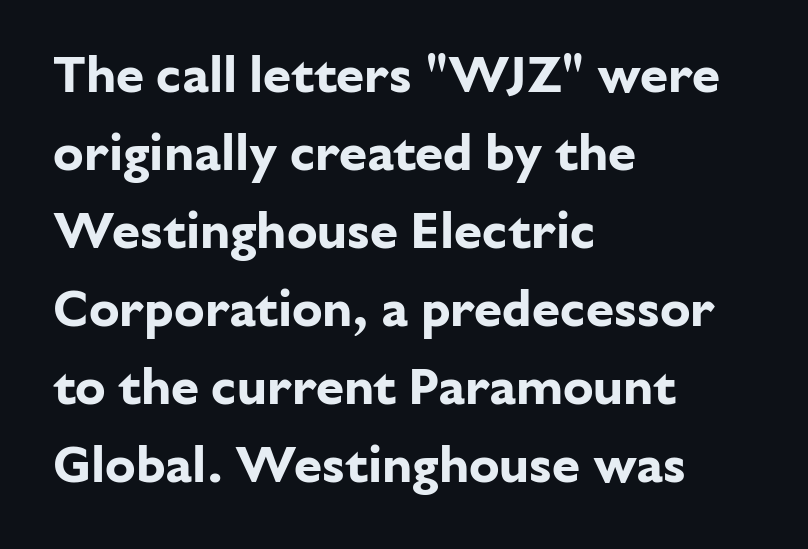
{"serif": "no", "italic": "no", "bold": "yes", "weight": "bold", "width": "normal", "stroke_contrast": "low", "x_height": "medium", "monospaced": "no", "underline": "no", "align": "left", "line_spacing": "normal", "line_spacing_ratio": 1.53, "letter_spacing": "normal", "letter_spacing_em": 0.0, "glyph_px": 51}
